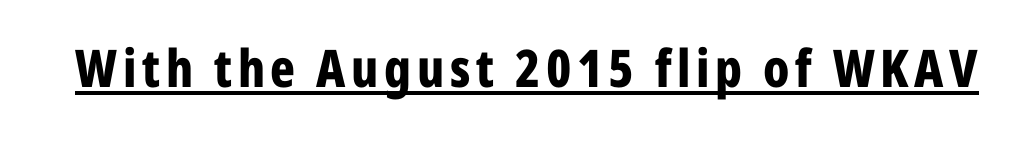
{"serif": "no", "italic": "no", "bold": "yes", "weight": "bold", "width": "condensed", "stroke_contrast": "low", "x_height": "medium", "monospaced": "no", "underline": "yes", "glyph_px": 52}
